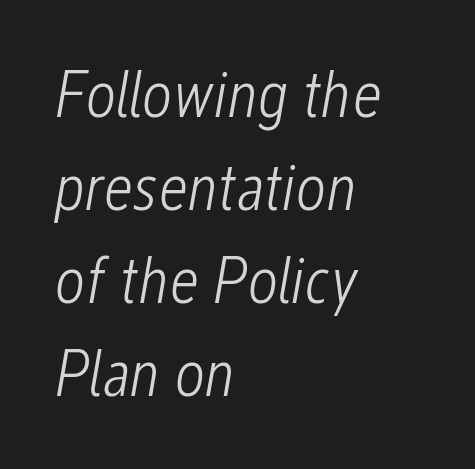
{"italic": "yes", "lean": "right", "slant_degrees": 12, "bold": "no", "weight": "light", "width": "condensed", "stroke_contrast": "low", "x_height": "medium", "monospaced": "no", "underline": "no", "align": "left", "line_spacing": "normal", "line_spacing_ratio": 1.41, "letter_spacing": "normal", "letter_spacing_em": 0.0, "glyph_px": 66}
